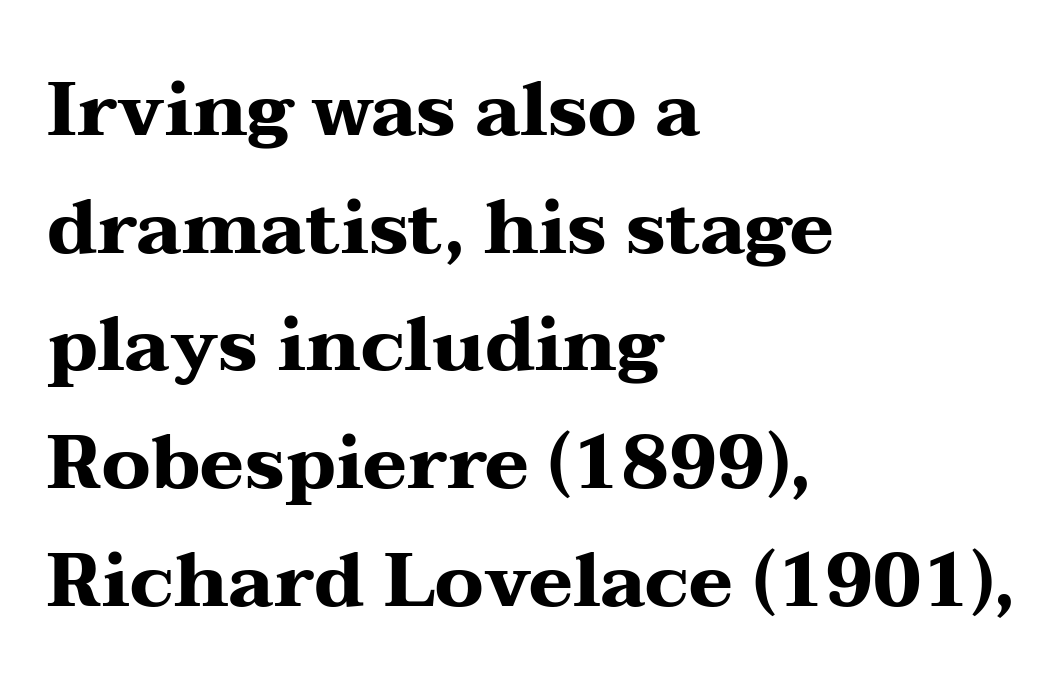
{"serif": "yes", "italic": "no", "bold": "yes", "weight": "heavy", "width": "wide", "stroke_contrast": "medium", "x_height": "medium", "monospaced": "no", "underline": "no", "align": "left", "line_spacing": "normal", "line_spacing_ratio": 1.57, "letter_spacing": "normal", "letter_spacing_em": 0.0, "glyph_px": 75}
